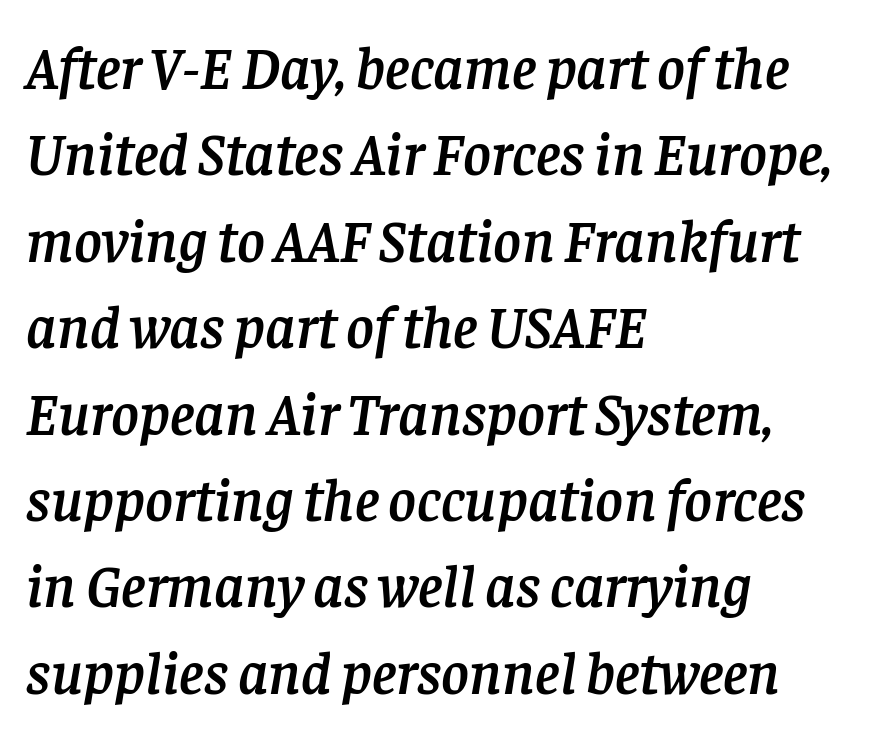
This is serif lettering, the kind often seen in printed books. The letters sit at their default tracking, neither squeezed nor spread. Here the designer chose a conventional face with non-uniform glyph widths. Each row of text sits above clean, open space. Quick note: interline space is typical. Line beginnings align vertically; line endings do not.
